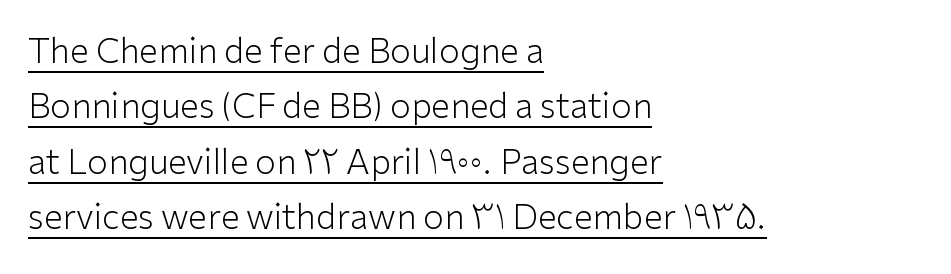
{"serif": "no", "italic": "no", "bold": "no", "weight": "light", "width": "normal", "stroke_contrast": "low", "x_height": "medium", "monospaced": "no", "underline": "yes", "align": "left", "line_spacing": "normal", "line_spacing_ratio": 1.63, "letter_spacing": "normal", "letter_spacing_em": 0.0, "glyph_px": 34}
